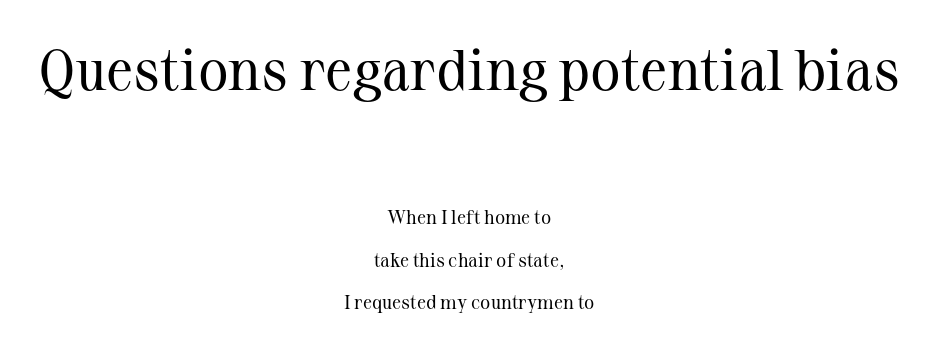
Q: Is the text bold? A: No.
Q: Is the text italic (slanted)? A: No, it is upright.
Q: Is the typeface a serif or a sans-serif typeface? A: Serif.
Q: Is the text underlined? A: No.
Q: How is the paragraph aligned? A: Centered.
Q: Is the spacing between letters normal or unusually wide? A: Normal.
Q: Is the spacing between lines tight, normal or loose? A: Loose.
Q: Which block of text is set in a larger size, the first (top) or the second (bottom)? A: The first (top) one.
Q: Width (condensed, normal, or wide)? A: Normal.
Q: Stroke contrast? A: Medium.
Q: x-height? A: Medium.
Q: Monospaced? A: No.
